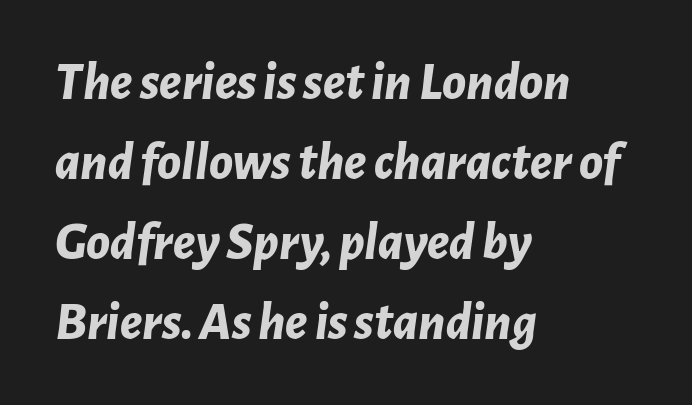
Q: Is the text bold? A: Yes.
Q: Is the text italic (slanted)? A: Yes, it leans right by about 7 degrees.
Q: Is the text underlined? A: No.
Q: How is the paragraph aligned? A: Left-aligned.
Q: Is the spacing between letters normal or unusually wide? A: Normal.
Q: Is the spacing between lines tight, normal or loose? A: Normal.
Q: Width (condensed, normal, or wide)? A: Normal.
Q: Stroke contrast? A: Low.
Q: x-height? A: Medium.
Q: Monospaced? A: No.
